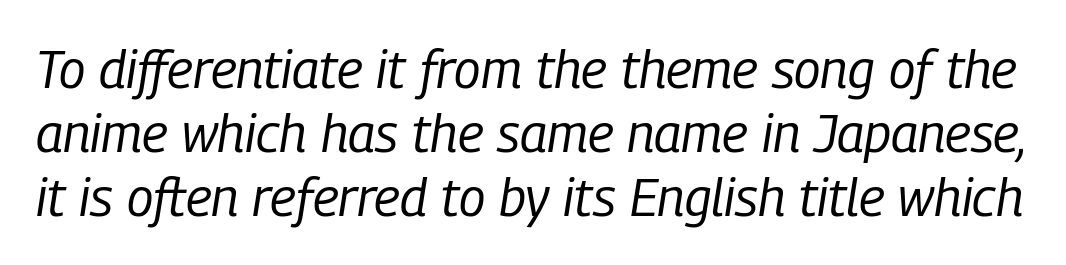
{"italic": "yes", "lean": "right", "slant_degrees": 9, "bold": "no", "weight": "regular", "width": "condensed", "stroke_contrast": "low", "x_height": "medium", "monospaced": "no", "underline": "no", "line_spacing_ratio": 1.21, "letter_spacing": "normal", "letter_spacing_em": 0.0, "glyph_px": 53}
